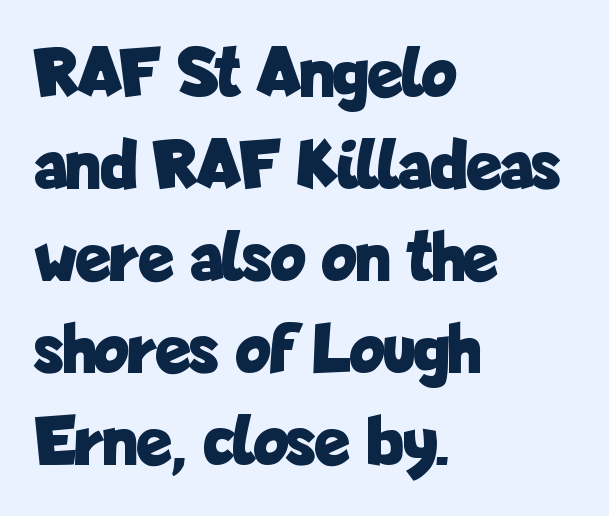
Observe the absence of serifs on each vertical stroke in this sample. Underline: absent. Is the letter spacing exaggerated? No — it looks like the ordinary default. The leading is moderate, giving the passage an even texture. Upright lettering throughout. In terms of weight, the rendering is a true, heavy bold.
